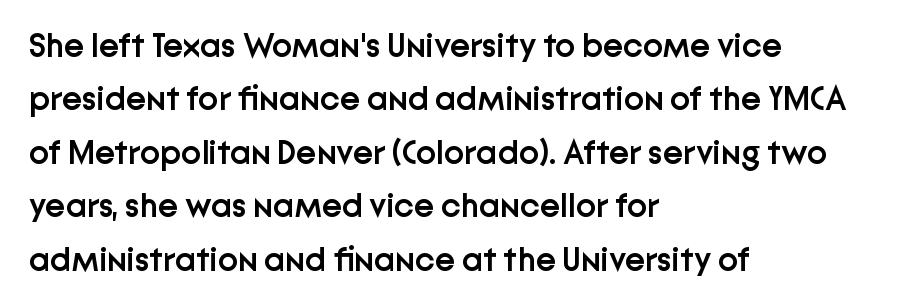
Looks like regular typesetting: each glyph gets only the width it needs. This sample is left-justified, so line endings fall wherever the words run out. I'd describe the lettering as semibold — firm but not a full bold. Grotesque or geometric, the face here clearly has no serifs. A normal amount of white space separates one row of letters from the next.
